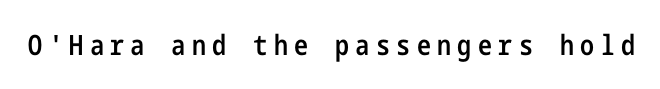
The image shows 28 px semibold, condensed sans-serif type, upright; set unusually wide letter spacing (+0.23 em), not underlined; low stroke contrast and a medium x-height.
